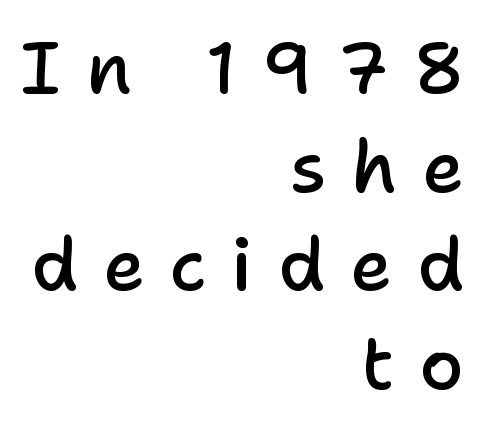
The image shows 72 px semibold sans-serif type, upright; set right-aligned, normal line spacing (1.37x), unusually wide letter spacing (+0.35 em), not underlined; low stroke contrast and a medium x-height.
